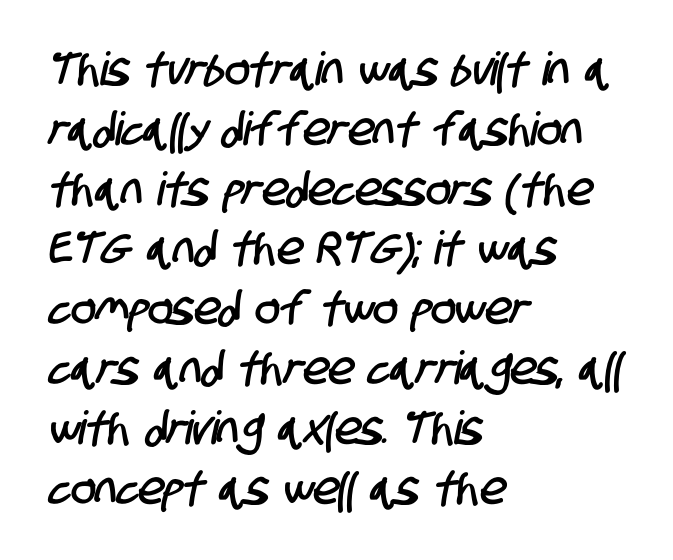
The image shows 46 px condensed sans-serif type; set left-aligned, normal line spacing (1.3x), normal letter spacing, not underlined; low stroke contrast and a large x-height.
